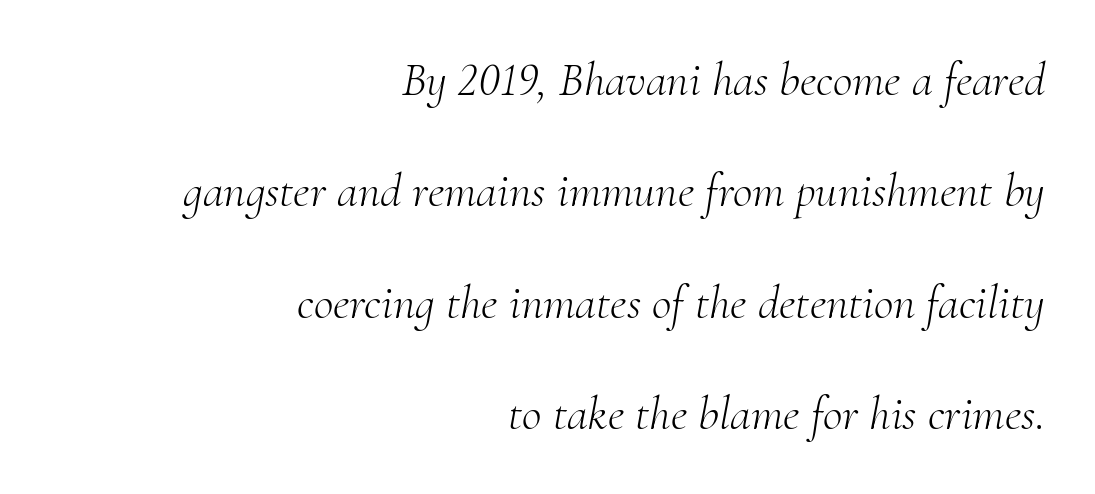
{"serif": "yes", "italic": "yes", "lean": "right", "slant_degrees": 10, "bold": "no", "weight": "light", "width": "normal", "stroke_contrast": "medium", "x_height": "small", "monospaced": "no", "underline": "no", "align": "right", "line_spacing": "loose", "line_spacing_ratio": 2.32, "letter_spacing": "normal", "letter_spacing_em": 0.0, "glyph_px": 48}
